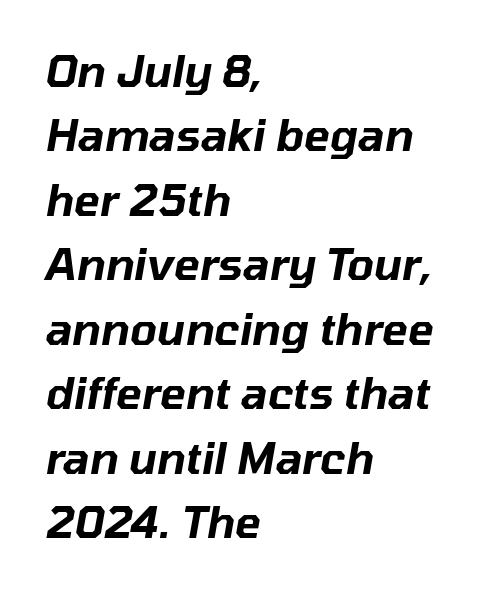
{"italic": "yes", "lean": "right", "slant_degrees": 10, "width": "normal", "stroke_contrast": "low", "x_height": "medium", "monospaced": "no", "underline": "no", "align": "left", "line_spacing": "normal", "line_spacing_ratio": 1.5, "letter_spacing": "normal", "letter_spacing_em": 0.0, "glyph_px": 43}
